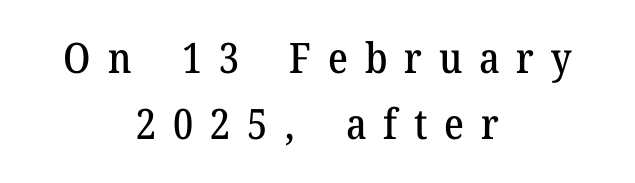
Each row of text sits above clean, open space. The type family on display is of the serif kind. Layout note: lines centered. Proportional: the letters do not fall into vertical columns. A roman cut, with each character standing at attention. If you measured baseline to baseline, you'd find a middling distance.
